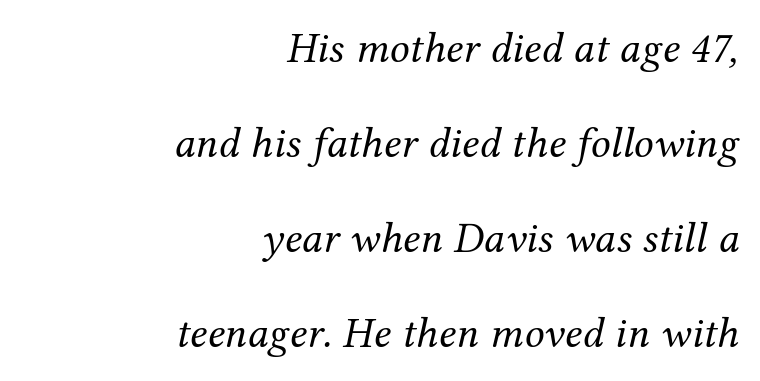
Unlike a clean sans, this face finishes its strokes with serifs. Short and long lines alike share a common ending point at right. Standard letterfit; no display-style spreading of the glyphs. Each new line begins a long way beneath the previous one.
